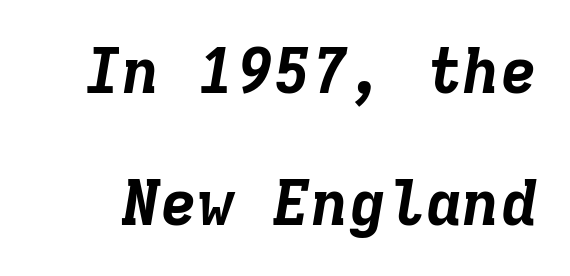
{"italic": "yes", "lean": "right", "slant_degrees": 9, "bold": "yes", "weight": "bold", "width": "normal", "stroke_contrast": "low", "x_height": "medium", "monospaced": "yes", "underline": "no", "line_spacing": "loose", "line_spacing_ratio": 2.1, "letter_spacing": "normal", "letter_spacing_em": 0.0, "glyph_px": 63}
